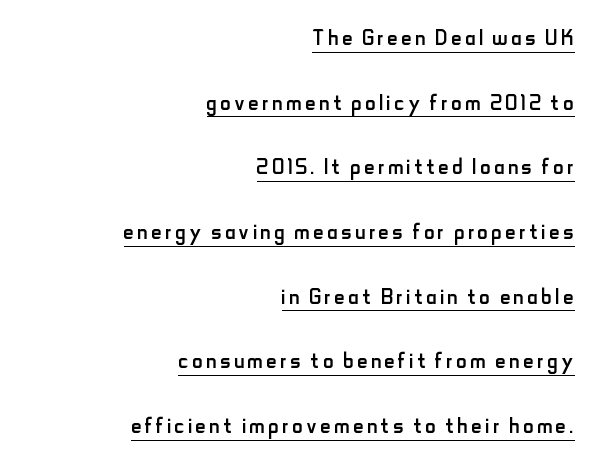
The image shows 29 px regular-weight, condensed sans-serif type, upright; set right-aligned, loose line spacing (2.23x), underlined; low stroke contrast and a small x-height.
